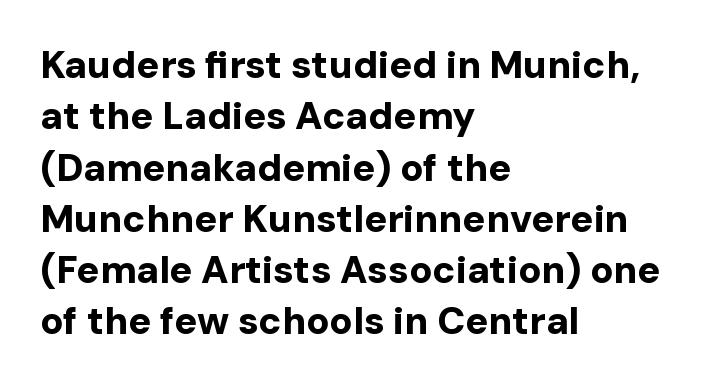
The image shows 38 px bold sans-serif type, upright; set left-aligned, normal line spacing (1.35x), normal letter spacing, not underlined; low stroke contrast and a medium x-height.
